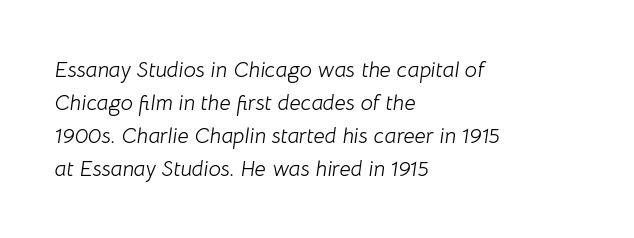
Q: Is the text bold? A: No.
Q: Is the text italic (slanted)? A: Yes, it leans right by about 8 degrees.
Q: Is the text underlined? A: No.
Q: How is the paragraph aligned? A: Left-aligned.
Q: Is the spacing between letters normal or unusually wide? A: Normal.
Q: Is the spacing between lines tight, normal or loose? A: Normal.
